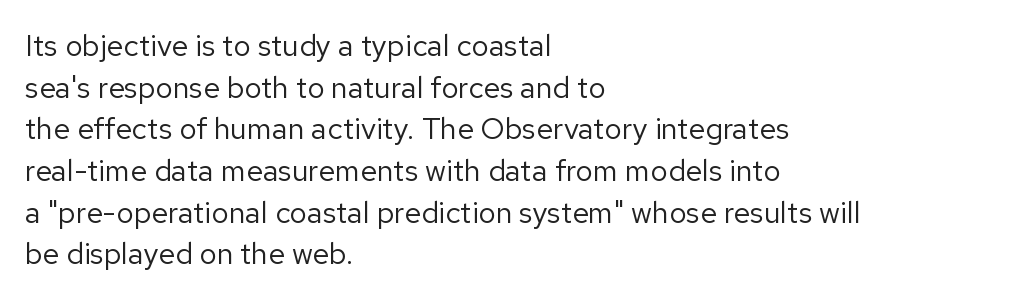
Is there any slant? The stems are plumb. No chunkiness to these letters — they're not bold. The glyphs in this specimen are sans serif. These lines keep a tight, regular rhythm from letter to letter. A normal amount of white space separates one row of letters from the next.
